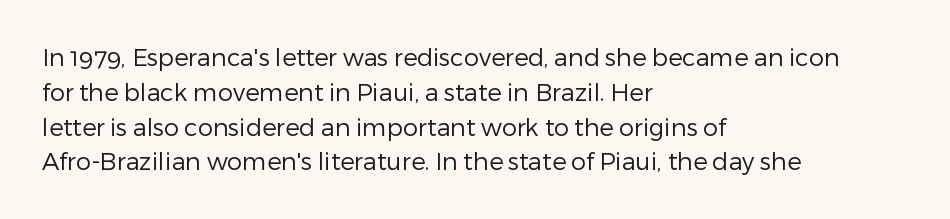
The image shows 24 px text type, upright; set left-aligned, normal line spacing (1.45x), normal letter spacing, not underlined.
